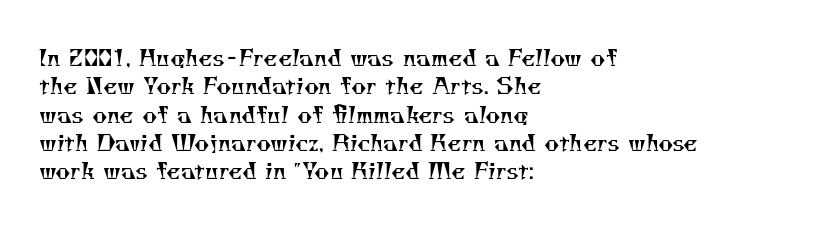
Q: Is the text bold? A: No.
Q: Is the text underlined? A: No.
Q: How is the paragraph aligned? A: Left-aligned.
Q: Is the spacing between letters normal or unusually wide? A: Normal.
